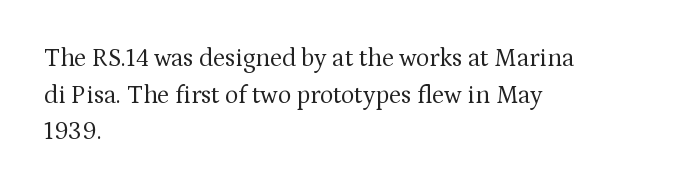
{"italic": "no", "bold": "no", "underline": "no", "align": "left", "line_spacing": "normal", "line_spacing_ratio": 1.47, "letter_spacing": "normal", "letter_spacing_em": 0.0, "glyph_px": 25}
